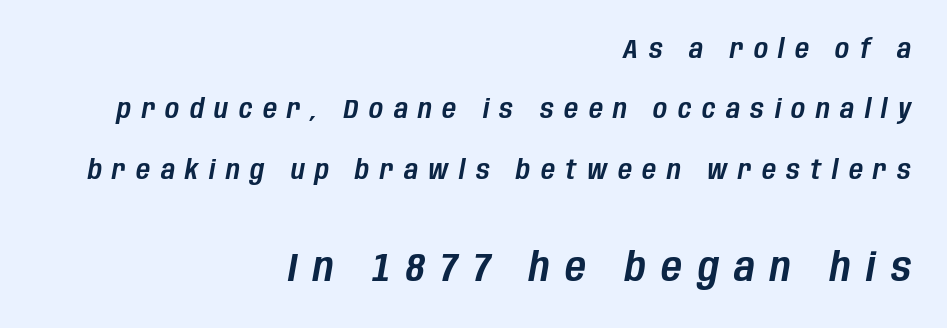
Q: Is the text italic (slanted)? A: Yes, it leans right by about 10 degrees.
Q: Is the text underlined? A: No.
Q: How is the paragraph aligned? A: Right-aligned.
Q: Is the spacing between letters normal or unusually wide? A: Unusually wide.
Q: Is the spacing between lines tight, normal or loose? A: Loose.
Q: Which block of text is set in a larger size, the first (top) or the second (bottom)? A: The second (bottom) one.
Q: Width (condensed, normal, or wide)? A: Condensed.
Q: Stroke contrast? A: Low.
Q: x-height? A: Large.
Q: Monospaced? A: No.
